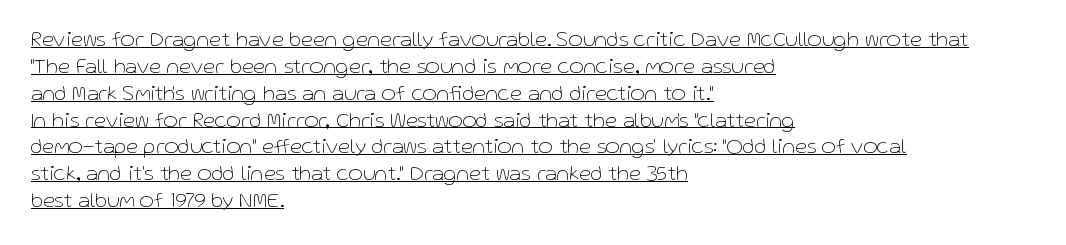
The image shows 22 px text type, upright; set left-aligned, line spacing 1.22x, normal letter spacing, underlined.
